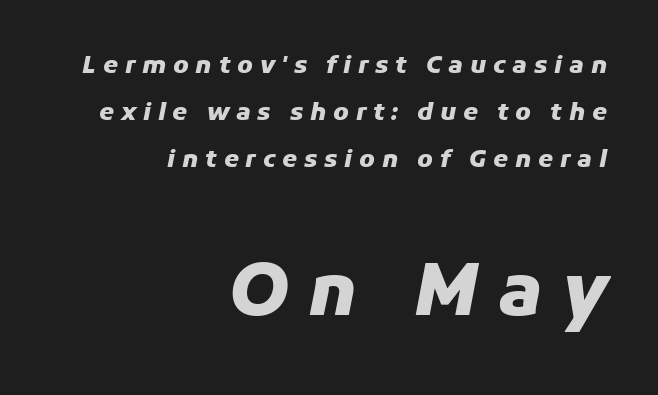
The image shows 72 px heavy type, italic (leaning right); set right-aligned, loose line spacing (1.96x), unusually wide letter spacing (+0.28 em), not underlined; the second (bottom) block is 3.0x larger; low stroke contrast and a medium x-height.
